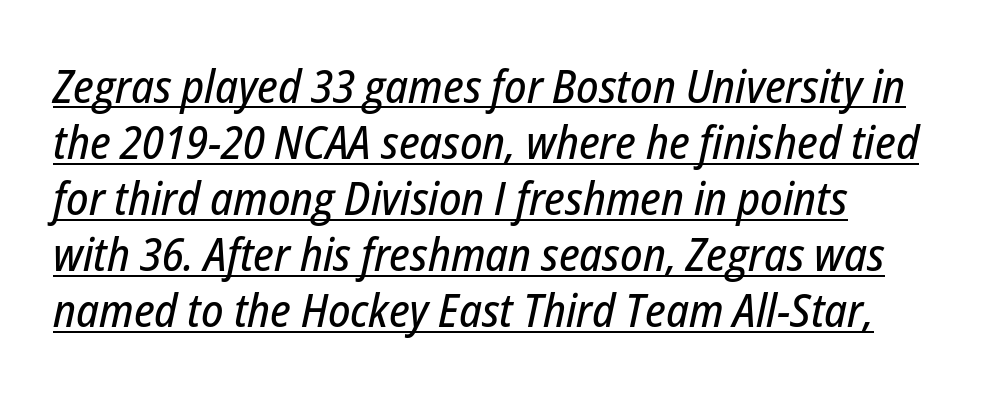
{"italic": "yes", "lean": "right", "slant_degrees": 12, "width": "condensed", "stroke_contrast": "low", "x_height": "medium", "monospaced": "no", "underline": "yes", "align": "left", "line_spacing_ratio": 1.22, "letter_spacing": "normal", "letter_spacing_em": 0.0, "glyph_px": 46}
